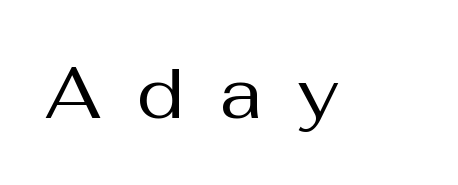
Every stem runs plumb, perpendicular to the baseline. Is this a sans? Yes — the strokes have no serifs. Compared with a typical body face, this is equally light or lighter still. Character widths vary here, with narrow letters taking less room than wide ones. Decoration check: the copy has no underline.
